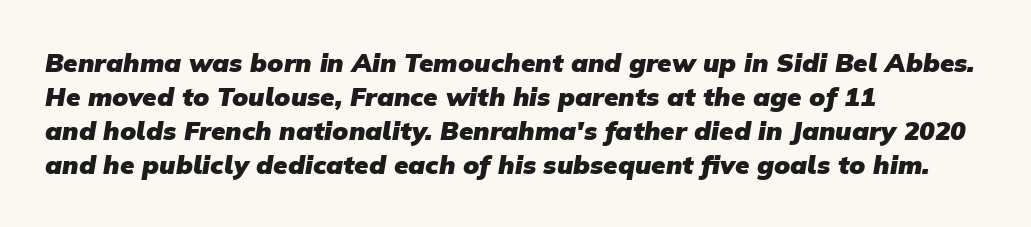
Q: Is the text bold? A: Yes.
Q: Is the text underlined? A: No.
Q: How is the paragraph aligned? A: Left-aligned.
Q: Is the spacing between letters normal or unusually wide? A: Normal.
Q: Is the spacing between lines tight, normal or loose? A: Normal.
